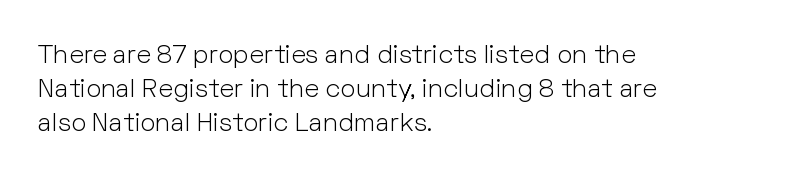
The image shows 26 px text type, upright; set left-aligned, normal line spacing (1.31x), normal letter spacing, not underlined.
